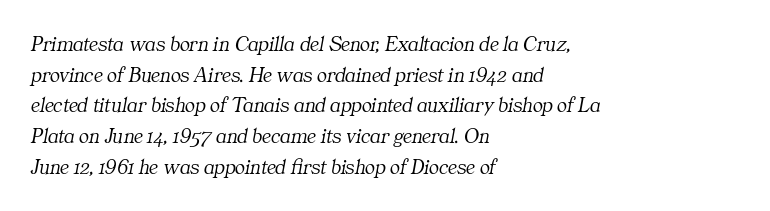
The image shows 21 px text type, italic (leaning right); set left-aligned, normal line spacing (1.46x), normal letter spacing, not underlined.
